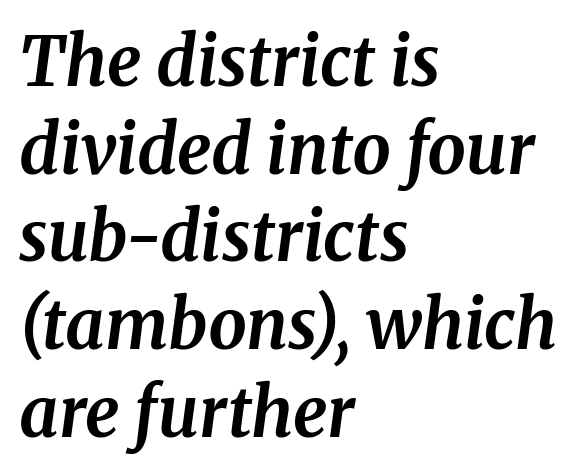
{"serif": "yes", "italic": "yes", "lean": "right", "slant_degrees": 8, "bold": "yes", "weight": "bold", "width": "normal", "stroke_contrast": "medium", "x_height": "medium", "monospaced": "no", "underline": "no", "align": "left", "line_spacing": "normal", "line_spacing_ratio": 1.29, "letter_spacing": "normal", "letter_spacing_em": 0.0, "glyph_px": 68}
